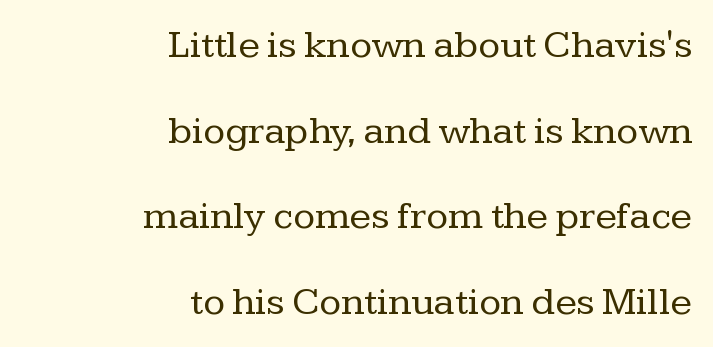
Q: Is the text bold? A: No.
Q: Is the text italic (slanted)? A: No, it is upright.
Q: Is the typeface a serif or a sans-serif typeface? A: Serif.
Q: Is the text underlined? A: No.
Q: How is the paragraph aligned? A: Right-aligned.
Q: Is the spacing between letters normal or unusually wide? A: Normal.
Q: Is the spacing between lines tight, normal or loose? A: Loose.
Q: Width (condensed, normal, or wide)? A: Normal.
Q: Stroke contrast? A: Low.
Q: x-height? A: Medium.
Q: Monospaced? A: No.
